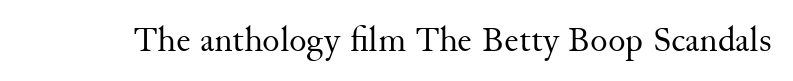
The image shows 36 px regular-weight serif type, upright; set normal letter spacing, not underlined; medium stroke contrast and a small x-height.
